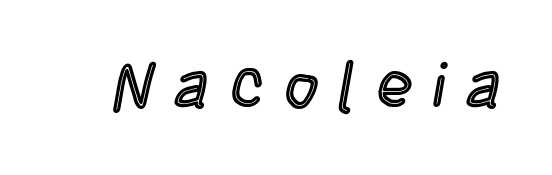
The image shows 64 px condensed type; set unusually wide letter spacing (+0.34 em), not underlined; a large x-height.
